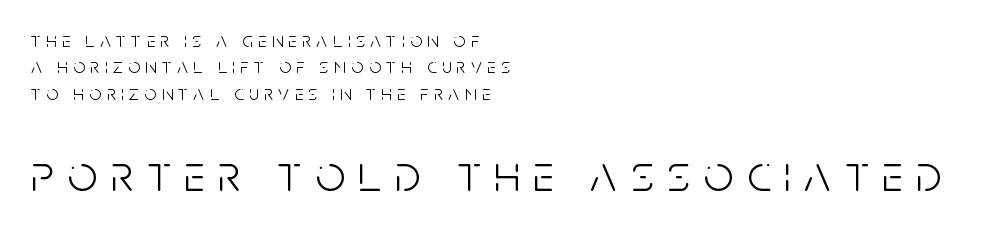
Q: Is the text bold? A: No.
Q: Is the text italic (slanted)? A: No, it is upright.
Q: Is the typeface a serif or a sans-serif typeface? A: Sans-serif.
Q: Is the text underlined? A: No.
Q: How is the paragraph aligned? A: Left-aligned.
Q: Is the spacing between letters normal or unusually wide? A: Unusually wide.
Q: Is the spacing between lines tight, normal or loose? A: Normal.
Q: Which block of text is set in a larger size, the first (top) or the second (bottom)? A: The second (bottom) one.
Q: Width (condensed, normal, or wide)? A: Condensed.
Q: Stroke contrast? A: Low.
Q: x-height? A: Large.
Q: Monospaced? A: No.
